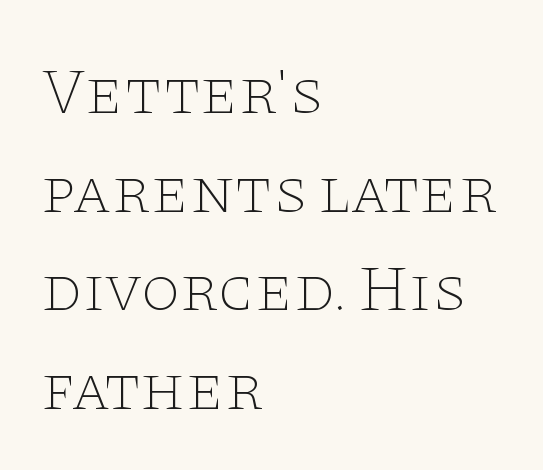
Nope, not italic — everything's standing straight. Horizontal bands of white between lines are of average thickness. Is the letter spacing exaggerated? No — it looks like the ordinary default. Each letter's strokes conclude with small projecting serifs. Varying glyph widths throughout — classic text-font behaviour. The passage is arranged the way most books set body copy — flush left.
